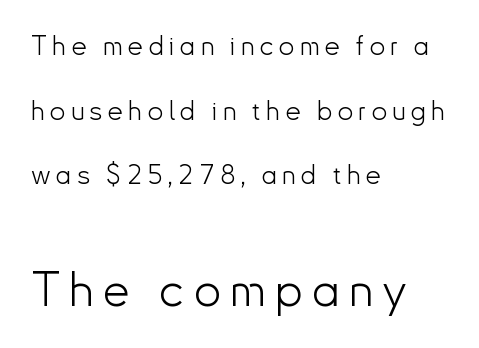
Q: Is the text bold? A: No.
Q: Is the text italic (slanted)? A: No, it is upright.
Q: Is the typeface a serif or a sans-serif typeface? A: Sans-serif.
Q: Is the text underlined? A: No.
Q: How is the paragraph aligned? A: Left-aligned.
Q: Is the spacing between letters normal or unusually wide? A: Unusually wide.
Q: Is the spacing between lines tight, normal or loose? A: Loose.
Q: Which block of text is set in a larger size, the first (top) or the second (bottom)? A: The second (bottom) one.
Q: Width (condensed, normal, or wide)? A: Normal.
Q: Stroke contrast? A: Low.
Q: x-height? A: Small.
Q: Monospaced? A: No.
